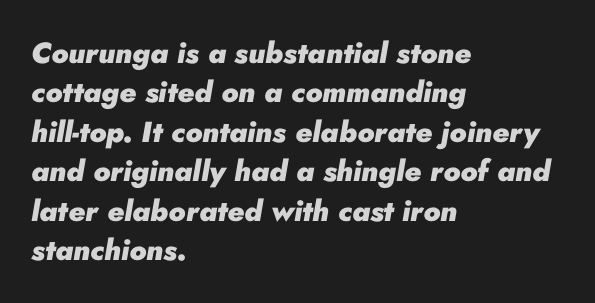
The image shows 29 px heavy type, italic (leaning right); set left-aligned, normal line spacing (1.36x), normal letter spacing, not underlined; low stroke contrast and a small x-height.
